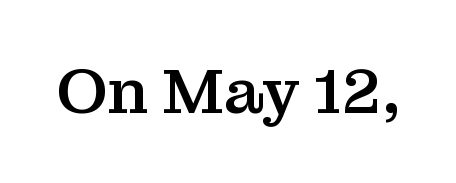
{"serif": "yes", "italic": "no", "width": "normal", "stroke_contrast": "medium", "x_height": "medium", "monospaced": "no", "underline": "no", "letter_spacing": "normal", "letter_spacing_em": 0.0, "glyph_px": 63}
